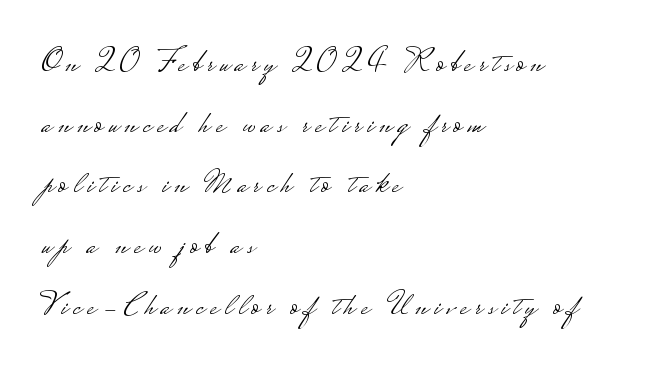
Honestly, there is no underline to notice here at all. The weight tops out at a normal text grade. In terms of letterform style, serifs are entirely absent. Left-aligned paragraph, ragged on the right. Proportional: the letters do not fall into vertical columns.
